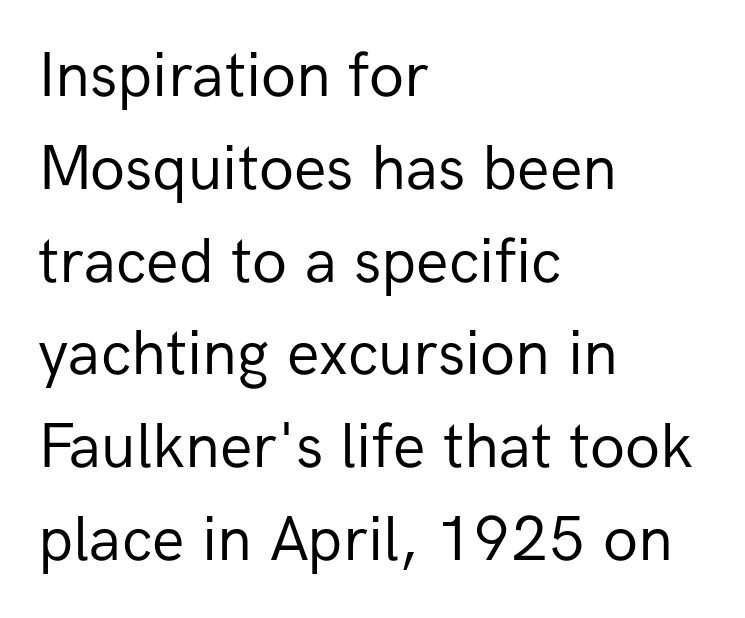
What's the leading like? Ordinary, nothing unusual. Ascenders rise straight up at ninety degrees. Spacing verdict: proportional, widths tailored to each character. The lines are quadded left. Beneath every word, the page is bare. No extra tracking has been applied to these lines.
